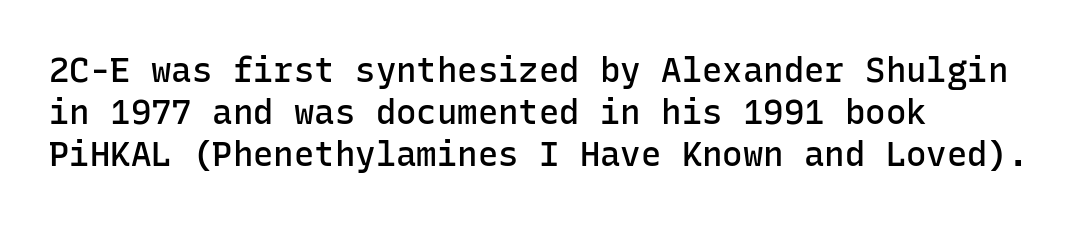
{"serif": "no", "italic": "no", "bold": "semi", "weight": "semibold", "width": "normal", "stroke_contrast": "low", "x_height": "medium", "monospaced": "yes", "underline": "no", "align": "left", "line_spacing_ratio": 1.24, "letter_spacing": "normal", "letter_spacing_em": 0.0, "glyph_px": 34}
